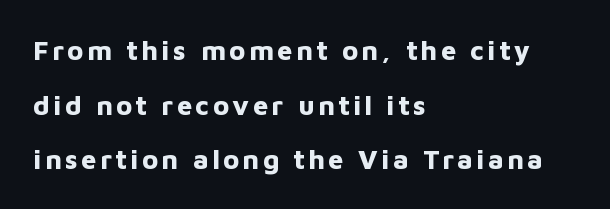
{"italic": "no", "bold": "yes", "underline": "no", "align": "left", "line_spacing": "loose", "line_spacing_ratio": 2.02, "glyph_px": 27}
